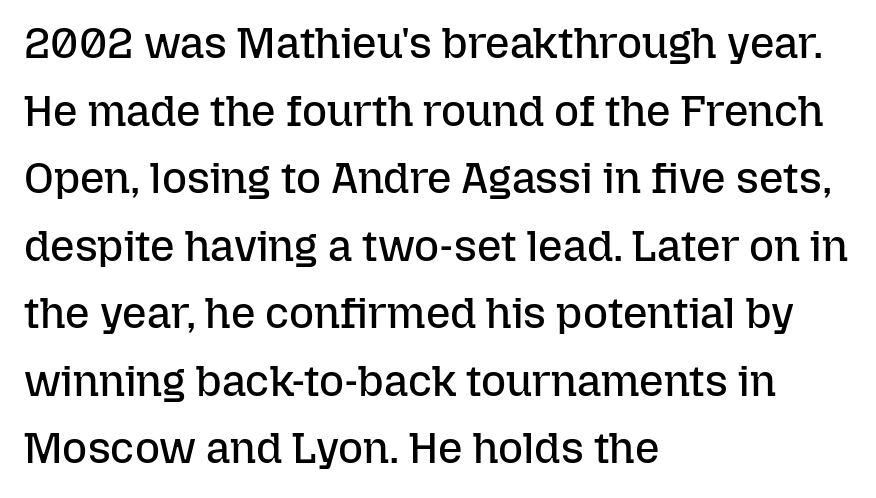
{"italic": "no", "bold": "no", "weight": "regular", "width": "normal", "stroke_contrast": "low", "x_height": "medium", "monospaced": "no", "underline": "no", "align": "left", "line_spacing": "normal", "line_spacing_ratio": 1.57, "letter_spacing": "normal", "letter_spacing_em": 0.0, "glyph_px": 43}
